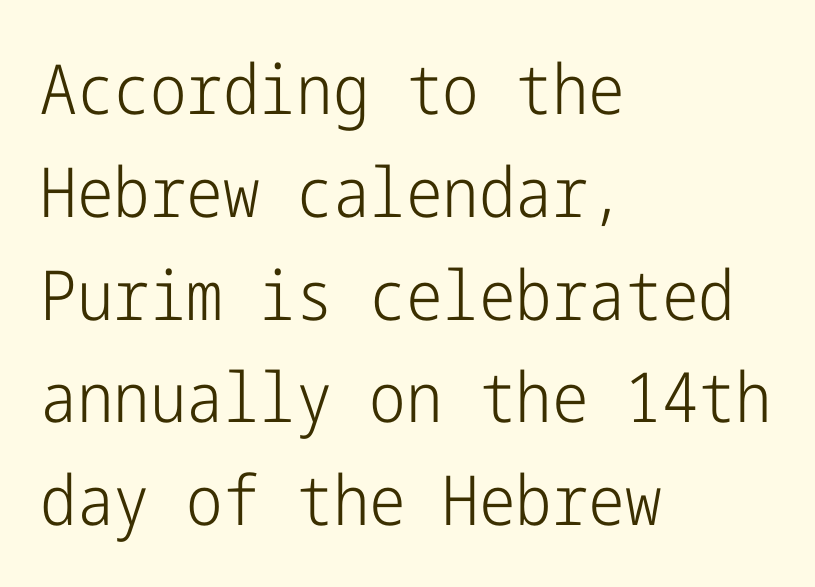
The image shows 69 px light, condensed sans-serif type, upright; set left-aligned, normal line spacing (1.49x), normal letter spacing, not underlined; low stroke contrast and a medium x-height.
